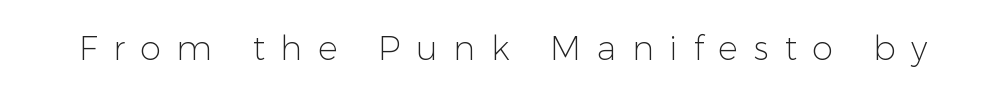
The specimen omits any rule beneath the text block's lines. Spacing between characters has been opened up far beyond the box default. Counters stay open thanks to moderate or lighter strokes. Spacing verdict: proportional, widths tailored to each character. Regarding serifs, this sample does without them. A typesetter would mark this as roman, not italic.
